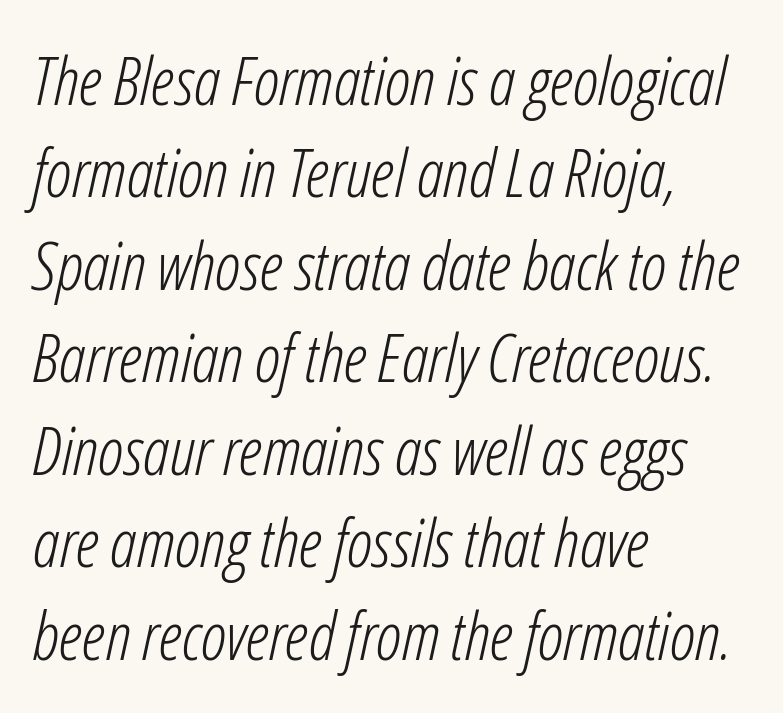
Q: Is the text bold? A: No.
Q: Is the text italic (slanted)? A: Yes, it leans right by about 12 degrees.
Q: Is the text underlined? A: No.
Q: How is the paragraph aligned? A: Left-aligned.
Q: Is the spacing between letters normal or unusually wide? A: Normal.
Q: Is the spacing between lines tight, normal or loose? A: Normal.
Q: Width (condensed, normal, or wide)? A: Condensed.
Q: Stroke contrast? A: Low.
Q: x-height? A: Medium.
Q: Monospaced? A: No.
